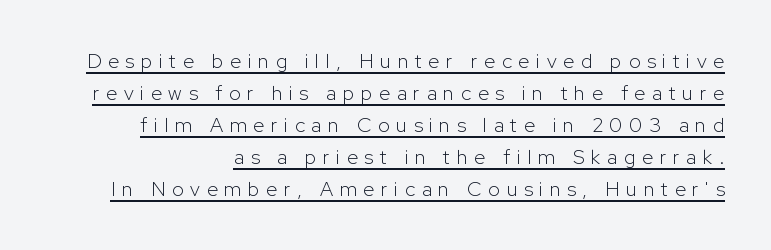
The image shows 20 px text type, upright; set normal line spacing (1.6x), unusually wide letter spacing (+0.34 em), underlined.
